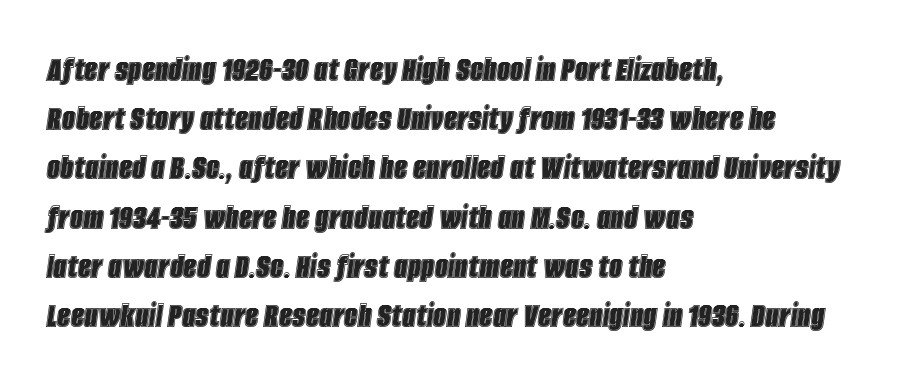
Q: Is the text italic (slanted)? A: Yes, it leans right by about 8 degrees.
Q: Is the text underlined? A: No.
Q: How is the paragraph aligned? A: Left-aligned.
Q: Is the spacing between letters normal or unusually wide? A: Normal.
Q: Is the spacing between lines tight, normal or loose? A: Normal.
Q: Width (condensed, normal, or wide)? A: Condensed.
Q: x-height? A: Large.
Q: Monospaced? A: No.
